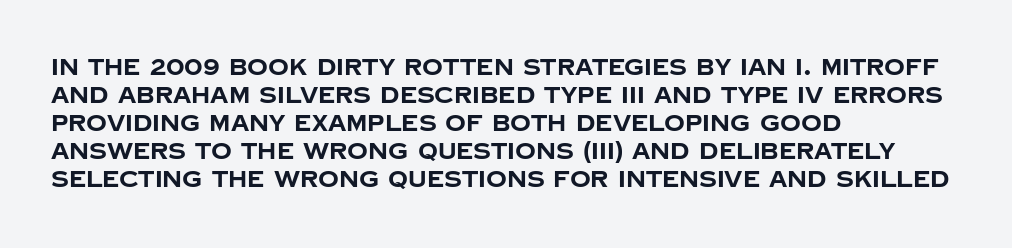
Look at the stroke-to-counter ratio: heavy, a bold. Ordinary non-slanted type is in use. The baseline area is clear. The setting favours the left margin, as ordinary paragraphs usually do. Look at the tracking — it's just the regular setting, nothing added.
